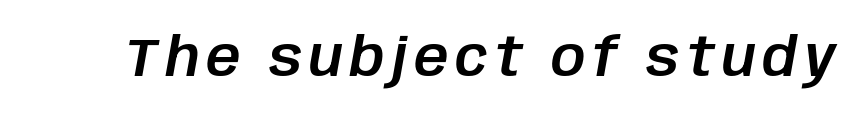
The image shows 54 px text type, italic (leaning right); set not underlined; low stroke contrast and a large x-height.
